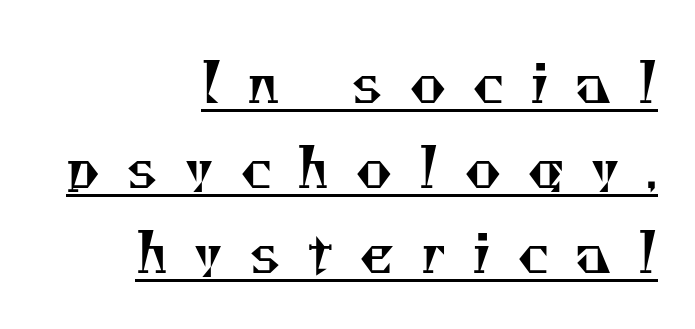
{"serif": "yes", "bold": "no", "weight": "regular", "width": "normal", "stroke_contrast": "medium", "x_height": "small", "monospaced": "no", "underline": "yes", "align": "right", "line_spacing": "normal", "line_spacing_ratio": 1.52, "letter_spacing": "wide", "letter_spacing_em": 0.46, "glyph_px": 56}
